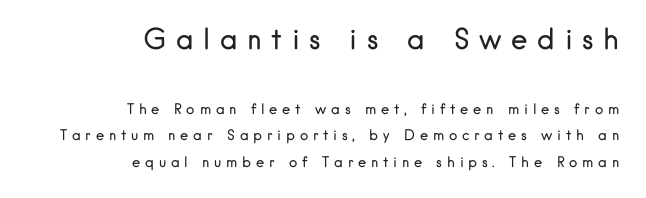
{"serif": "no", "italic": "no", "bold": "no", "weight": "regular", "width": "normal", "stroke_contrast": "low", "x_height": "small", "monospaced": "no", "underline": "no", "align": "right", "line_spacing": "loose", "line_spacing_ratio": 1.9, "letter_spacing": "wide", "letter_spacing_em": 0.34, "larger_block": "first", "size_ratio": 2.0, "glyph_px": 28}
